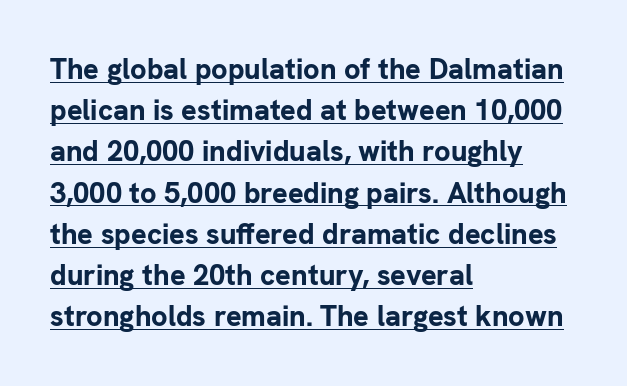
The image shows 29 px bold sans-serif type, upright; set left-aligned, normal line spacing (1.42x), normal letter spacing, underlined; low stroke contrast and a medium x-height.
